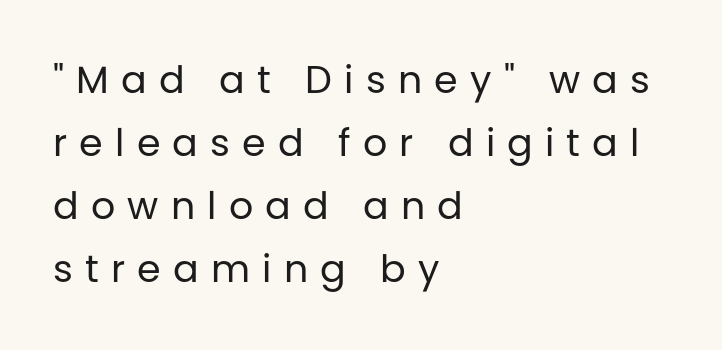
The image shows 38 px regular-weight sans-serif type, upright; set left-aligned, normal line spacing (1.66x), unusually wide letter spacing (+0.32 em), not underlined; low stroke contrast and a large x-height.
